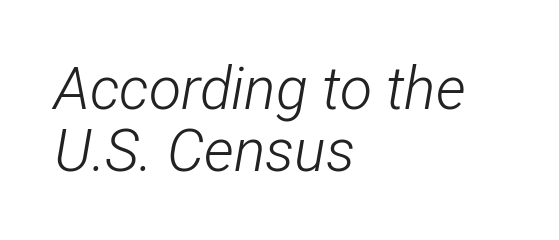
{"italic": "yes", "lean": "right", "slant_degrees": 12, "bold": "no", "weight": "light", "width": "condensed", "stroke_contrast": "low", "x_height": "medium", "monospaced": "no", "underline": "no", "align": "left", "line_spacing": "tight", "line_spacing_ratio": 1.05, "letter_spacing": "normal", "letter_spacing_em": 0.0, "glyph_px": 59}
